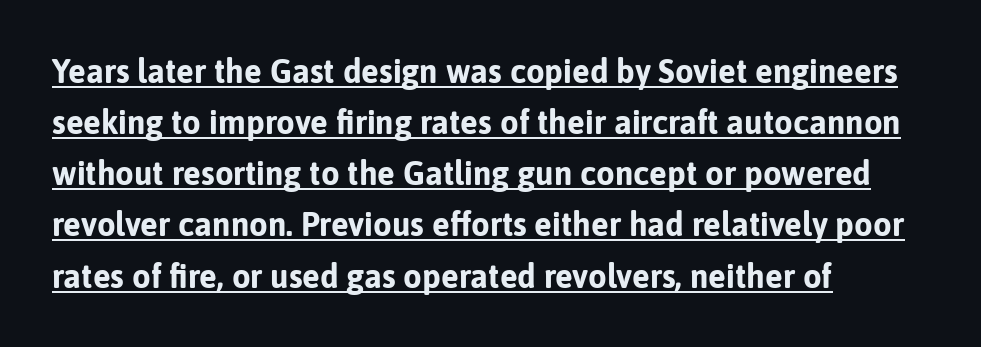
The image shows 33 px bold sans-serif type, upright; set left-aligned, normal line spacing (1.55x), normal letter spacing, underlined; low stroke contrast and a medium x-height.
